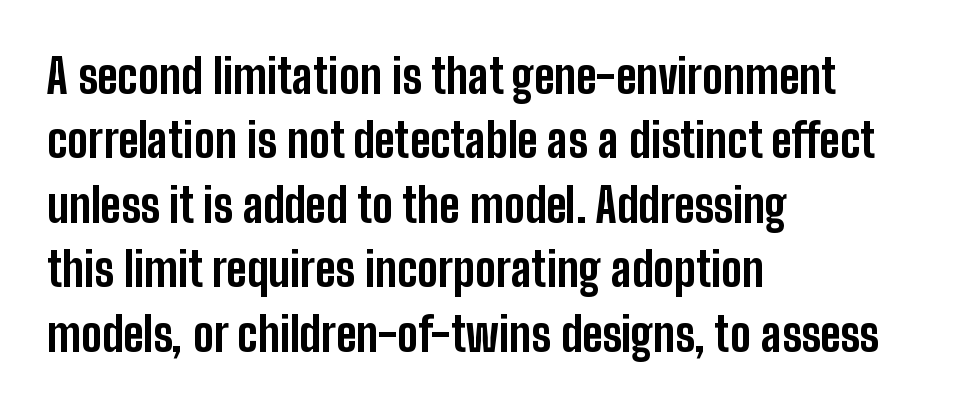
{"serif": "no", "italic": "no", "bold": "yes", "weight": "bold", "width": "condensed", "stroke_contrast": "low", "x_height": "medium", "monospaced": "no", "underline": "no", "align": "left", "line_spacing": "normal", "line_spacing_ratio": 1.37, "letter_spacing": "normal", "letter_spacing_em": 0.0, "glyph_px": 47}
